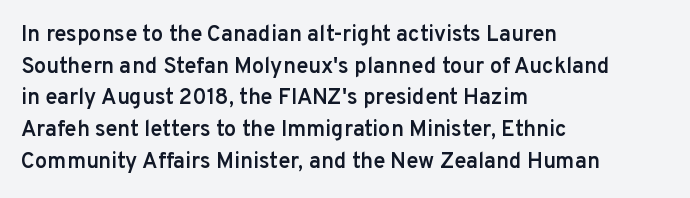
The image shows 22 px text type, upright; set left-aligned, normal line spacing (1.44x), normal letter spacing, not underlined.
